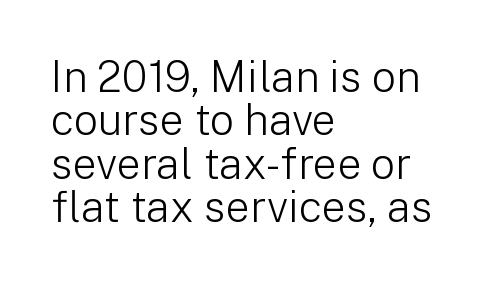
Beneath every word, the page is bare. The face used here is proportionally spaced, like ordinary book or web type. Tracking value appears to be zero — textbook default spacing. This is sans-serif lettering, the kind often seen on screens and signage. Nope, not italic — everything's standing straight.
